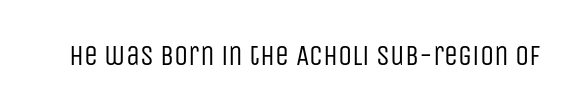
Q: Is the text bold? A: No.
Q: Is the text italic (slanted)? A: No, it is upright.
Q: Is the typeface a serif or a sans-serif typeface? A: Sans-serif.
Q: Is the text underlined? A: No.
Q: Is the spacing between letters normal or unusually wide? A: Normal.
Q: Width (condensed, normal, or wide)? A: Condensed.
Q: Stroke contrast? A: Low.
Q: x-height? A: Large.
Q: Monospaced? A: No.
